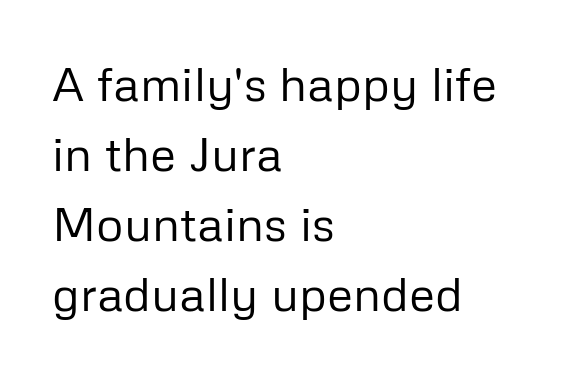
Q: Is the text bold? A: No.
Q: Is the text italic (slanted)? A: No, it is upright.
Q: Is the typeface a serif or a sans-serif typeface? A: Sans-serif.
Q: Is the text underlined? A: No.
Q: How is the paragraph aligned? A: Left-aligned.
Q: Is the spacing between letters normal or unusually wide? A: Normal.
Q: Is the spacing between lines tight, normal or loose? A: Normal.
Q: Width (condensed, normal, or wide)? A: Normal.
Q: Stroke contrast? A: Low.
Q: x-height? A: Medium.
Q: Monospaced? A: No.
